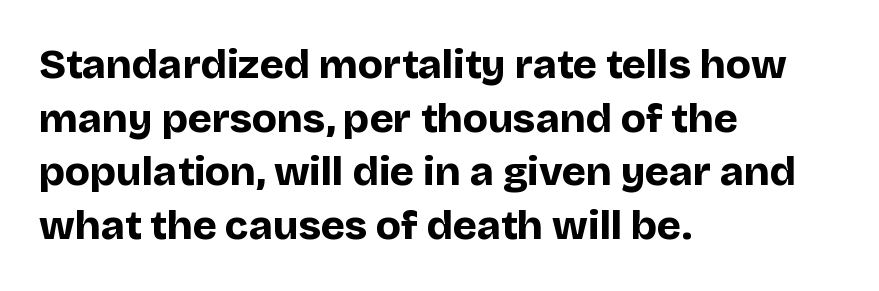
The image shows 41 px bold sans-serif type, upright; set left-aligned, normal line spacing (1.31x), normal letter spacing, not underlined; low stroke contrast and a large x-height.
